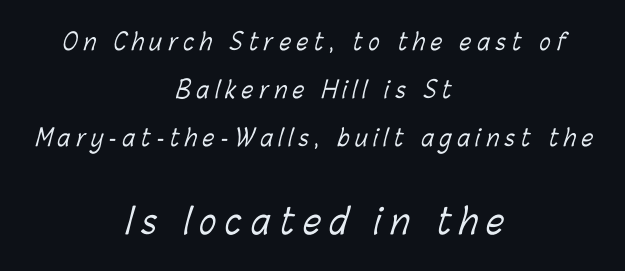
Q: Is the text bold? A: No.
Q: Is the text underlined? A: No.
Q: How is the paragraph aligned? A: Centered.
Q: Is the spacing between letters normal or unusually wide? A: Unusually wide.
Q: Is the spacing between lines tight, normal or loose? A: Loose.
Q: Which block of text is set in a larger size, the first (top) or the second (bottom)? A: The second (bottom) one.
Q: Width (condensed, normal, or wide)? A: Condensed.
Q: Stroke contrast? A: Low.
Q: x-height? A: Medium.
Q: Monospaced? A: No.
